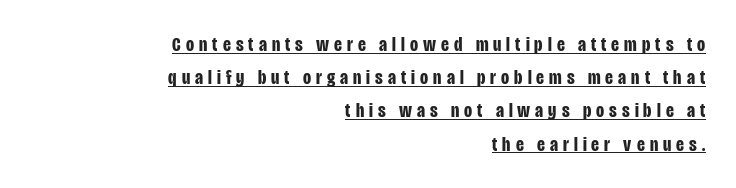
{"italic": "no", "bold": "yes", "underline": "yes", "align": "right", "line_spacing": "normal", "line_spacing_ratio": 1.58, "letter_spacing": "wide", "letter_spacing_em": 0.24, "glyph_px": 21}
